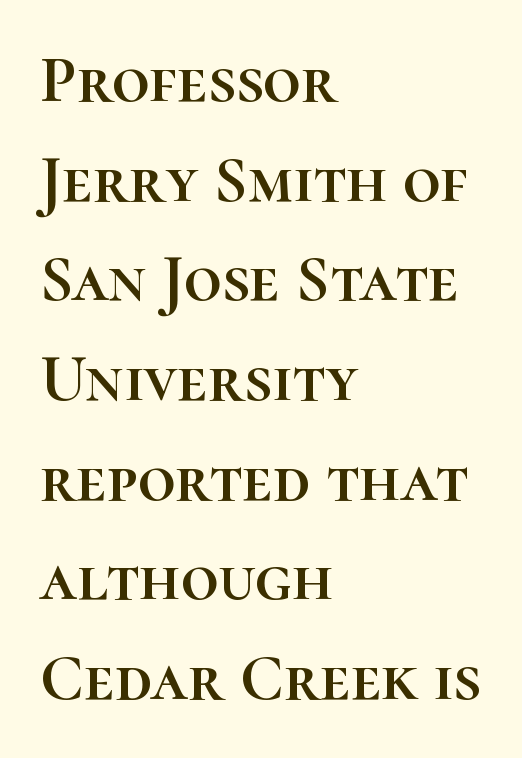
A student would call this left alignment; a typographer would say flush left, rag right. Proportional: the letters do not fall into vertical columns. The type sits square on the baseline with zero lean. Notice how descenders clear the ascenders below comfortably — that's standard leading.
